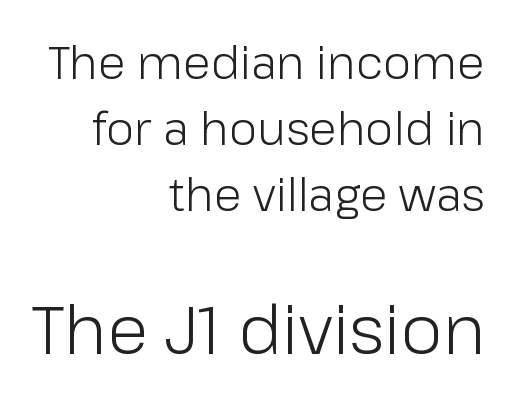
Q: Is the text bold? A: No.
Q: Is the text italic (slanted)? A: No, it is upright.
Q: Is the typeface a serif or a sans-serif typeface? A: Sans-serif.
Q: Is the text underlined? A: No.
Q: How is the paragraph aligned? A: Right-aligned.
Q: Is the spacing between letters normal or unusually wide? A: Normal.
Q: Is the spacing between lines tight, normal or loose? A: Normal.
Q: Which block of text is set in a larger size, the first (top) or the second (bottom)? A: The second (bottom) one.
Q: Width (condensed, normal, or wide)? A: Normal.
Q: Stroke contrast? A: Low.
Q: x-height? A: Medium.
Q: Monospaced? A: No.
